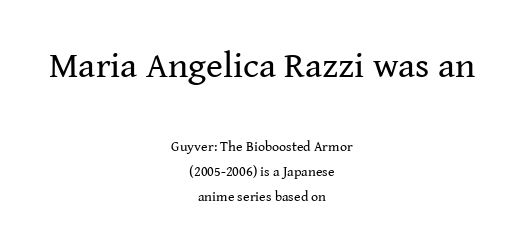
The image shows 36 px regular-weight serif type, upright; set centered, line spacing 1.79x, normal letter spacing, not underlined; the first (top) block is 2.57x larger; medium stroke contrast and a medium x-height.
